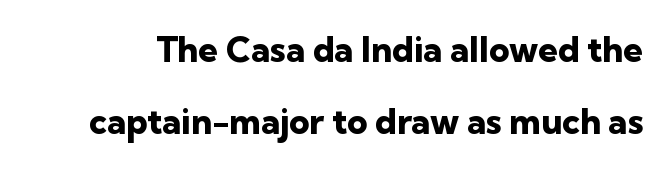
The image shows 35 px heavy sans-serif type, upright; set loose line spacing (2.06x), normal letter spacing, not underlined; low stroke contrast and a medium x-height.
